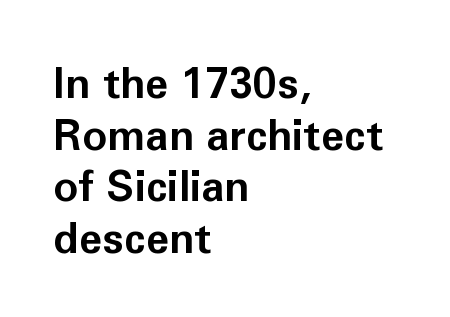
The image shows 42 px bold sans-serif type, upright; set left-aligned, line spacing 1.23x, normal letter spacing, not underlined; low stroke contrast and a medium x-height.
